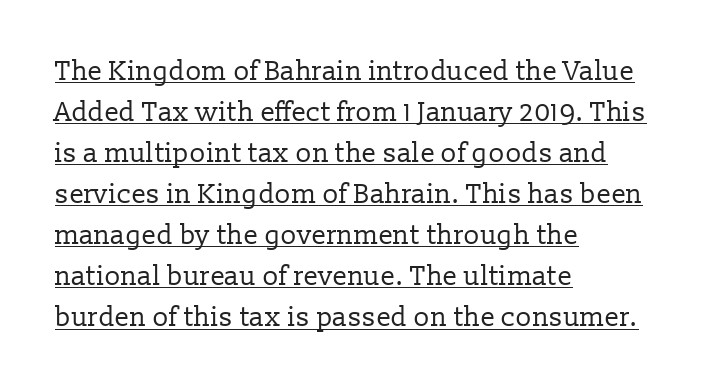
The image shows 27 px text type, upright; set left-aligned, normal line spacing (1.52x), normal letter spacing, underlined.
